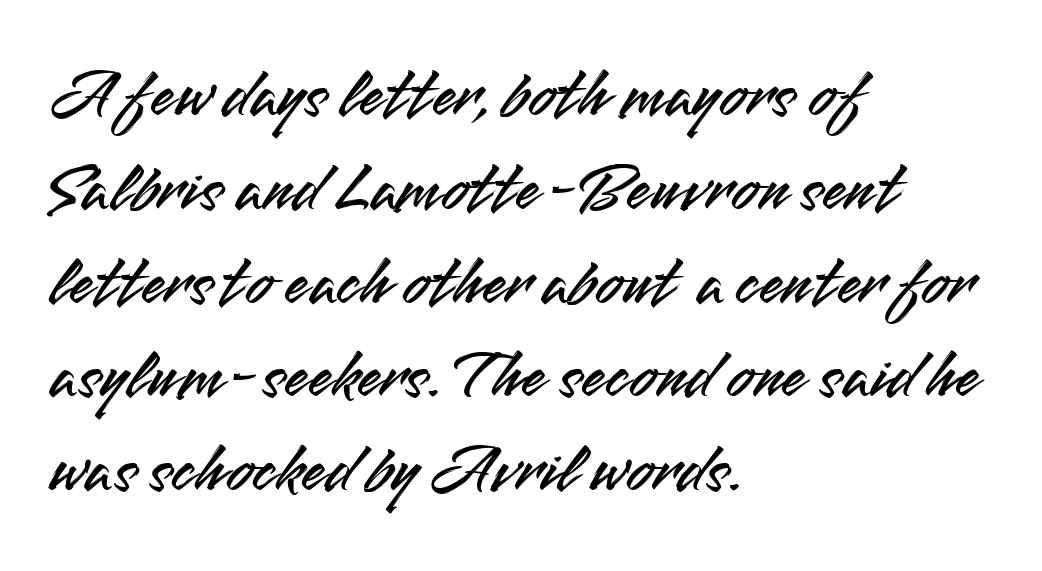
The image shows 70 px sans-serif type; set left-aligned, normal line spacing (1.34x), normal letter spacing, not underlined; medium stroke contrast and a small x-height.
